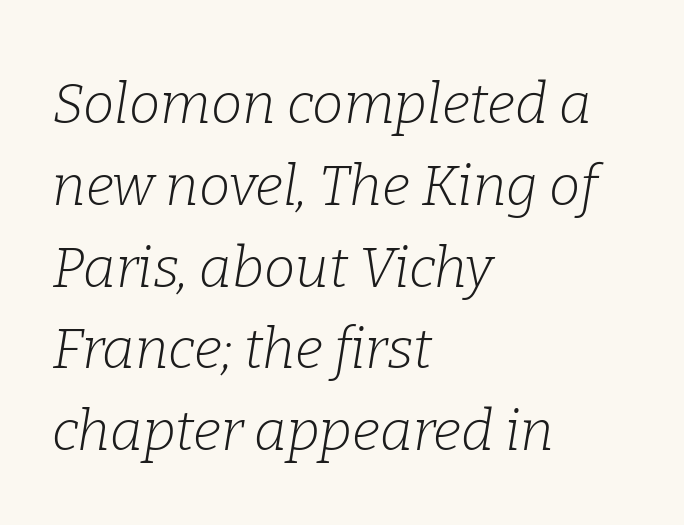
The image shows 56 px light serif type, italic (leaning right); set left-aligned, normal line spacing (1.46x), normal letter spacing, not underlined; low stroke contrast and a medium x-height.
